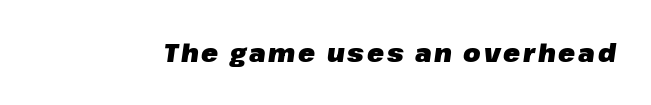
Q: Is the text bold? A: Yes.
Q: Is the text italic (slanted)? A: Yes, it leans right by about 8 degrees.
Q: Is the text underlined? A: No.
